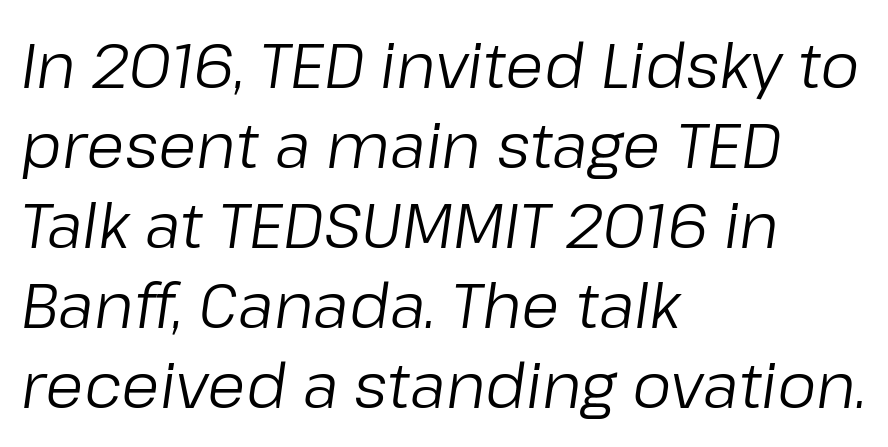
This sample has the flowing, uneven cadence of proportional lettering. Words appear dense and cohesive because spacing is normal. Caption: face not bold, strokes unweighted. The setting favours the left margin, as ordinary paragraphs usually do.
